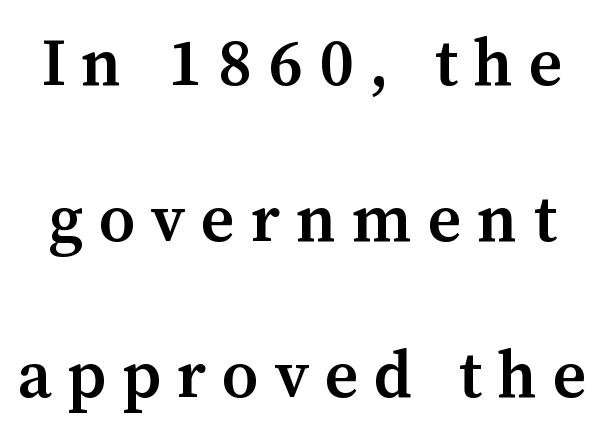
The image shows 66 px semibold serif type, upright; set loose line spacing (2.36x), unusually wide letter spacing (+0.24 em), not underlined; medium stroke contrast and a medium x-height.
